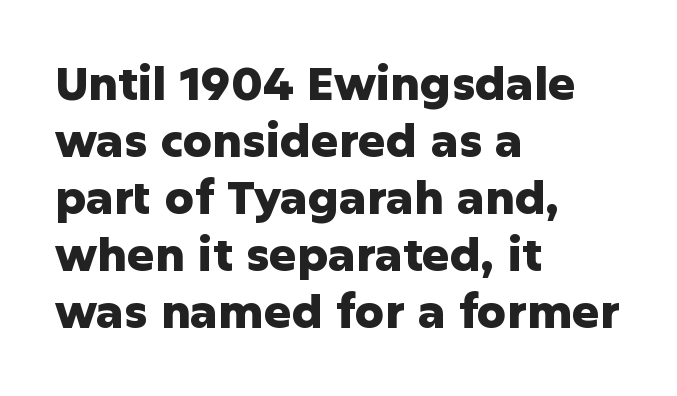
{"serif": "no", "italic": "no", "bold": "yes", "weight": "heavy", "width": "normal", "stroke_contrast": "low", "x_height": "medium", "monospaced": "no", "underline": "no", "align": "left", "line_spacing_ratio": 1.24, "letter_spacing": "normal", "letter_spacing_em": 0.0, "glyph_px": 46}
